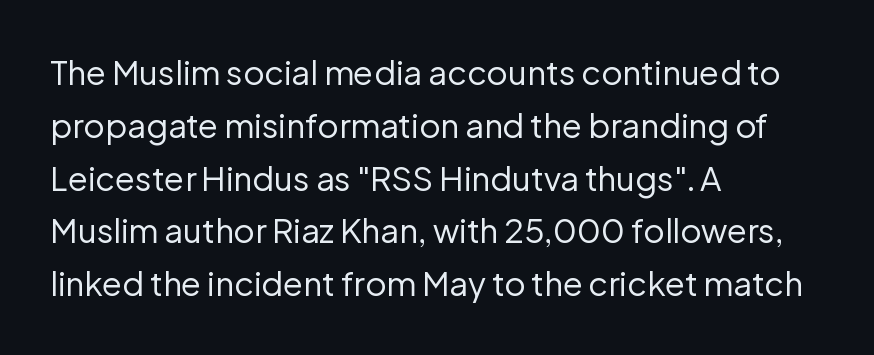
{"serif": "no", "italic": "no", "bold": "no", "weight": "regular", "width": "normal", "stroke_contrast": "low", "x_height": "medium", "monospaced": "no", "underline": "no", "align": "left", "line_spacing": "normal", "line_spacing_ratio": 1.6, "letter_spacing": "normal", "letter_spacing_em": 0.0, "glyph_px": 33}
